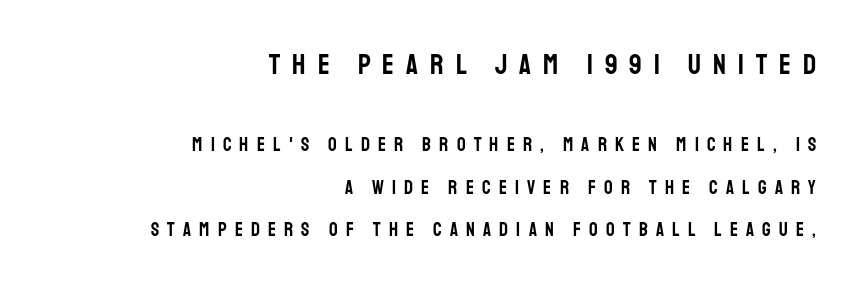
{"serif": "no", "italic": "no", "width": "condensed", "stroke_contrast": "low", "x_height": "large", "monospaced": "no", "underline": "no", "align": "right", "line_spacing": "loose", "line_spacing_ratio": 2.24, "letter_spacing": "wide", "letter_spacing_em": 0.43, "larger_block": "first", "size_ratio": 1.47, "glyph_px": 28}
